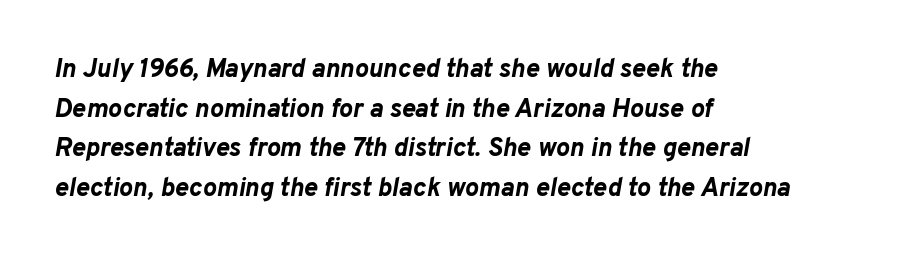
{"italic": "yes", "lean": "right", "slant_degrees": 10, "bold": "yes", "underline": "no", "align": "left", "line_spacing": "normal", "line_spacing_ratio": 1.52, "letter_spacing": "normal", "letter_spacing_em": 0.0, "glyph_px": 26}
